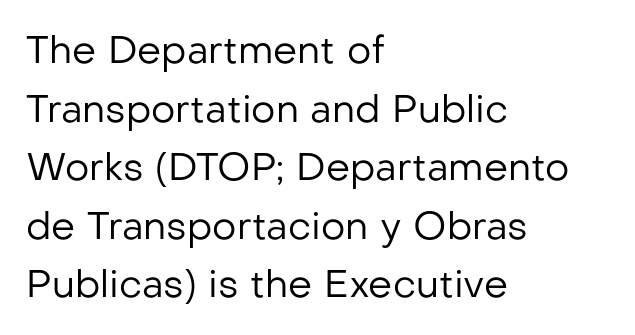
The image shows 38 px regular-weight sans-serif type, upright; set left-aligned, normal line spacing (1.54x), normal letter spacing, not underlined; low stroke contrast and a medium x-height.
